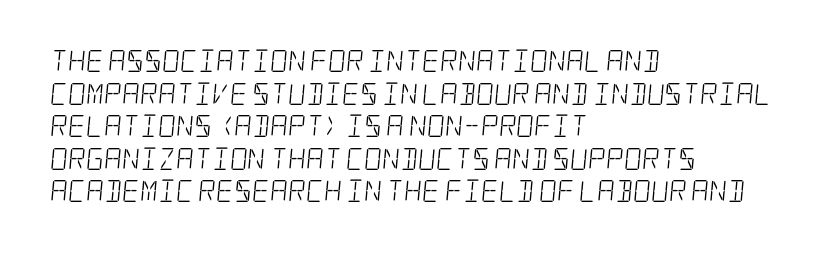
Q: Is the text bold? A: No.
Q: Is the text underlined? A: No.
Q: How is the paragraph aligned? A: Left-aligned.
Q: Is the spacing between letters normal or unusually wide? A: Normal.
Q: Is the spacing between lines tight, normal or loose? A: Normal.
